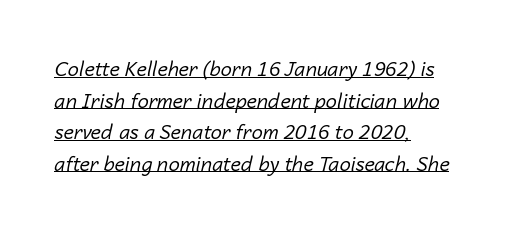
Q: Is the text bold? A: No.
Q: Is the text italic (slanted)? A: Yes, it leans right by about 14 degrees.
Q: Is the text underlined? A: Yes.
Q: How is the paragraph aligned? A: Left-aligned.
Q: Is the spacing between letters normal or unusually wide? A: Normal.
Q: Is the spacing between lines tight, normal or loose? A: Normal.
